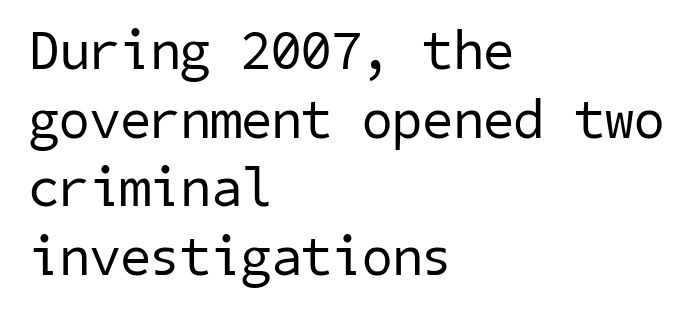
Q: Is the text bold? A: No.
Q: Is the typeface a serif or a sans-serif typeface? A: Sans-serif.
Q: Is the text underlined? A: No.
Q: How is the paragraph aligned? A: Left-aligned.
Q: Is the spacing between letters normal or unusually wide? A: Normal.
Q: Is the spacing between lines tight, normal or loose? A: Normal.
Q: Width (condensed, normal, or wide)? A: Normal.
Q: Stroke contrast? A: Low.
Q: x-height? A: Medium.
